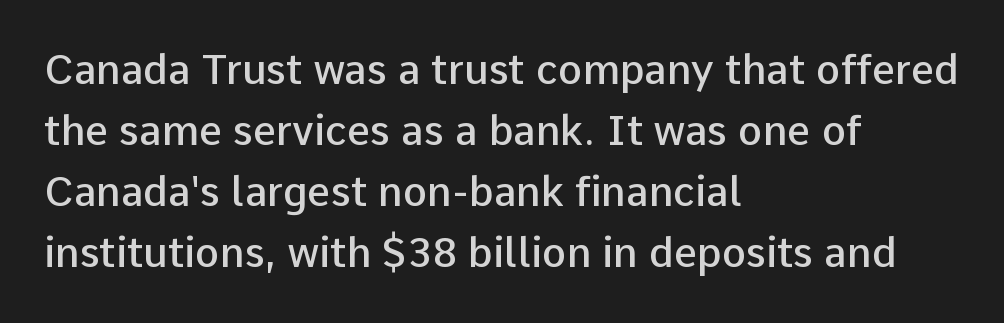
Q: Is the text bold? A: Semi-bold.
Q: Is the text italic (slanted)? A: No, it is upright.
Q: Is the typeface a serif or a sans-serif typeface? A: Sans-serif.
Q: Is the text underlined? A: No.
Q: How is the paragraph aligned? A: Left-aligned.
Q: Is the spacing between letters normal or unusually wide? A: Normal.
Q: Is the spacing between lines tight, normal or loose? A: Normal.
Q: Width (condensed, normal, or wide)? A: Normal.
Q: Stroke contrast? A: Low.
Q: x-height? A: Medium.
Q: Monospaced? A: No.
